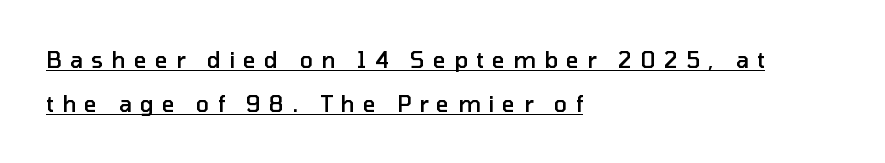
{"italic": "no", "bold": "semi", "underline": "yes", "align": "left", "line_spacing": "loose", "line_spacing_ratio": 1.99, "letter_spacing": "wide", "letter_spacing_em": 0.37, "glyph_px": 22}
